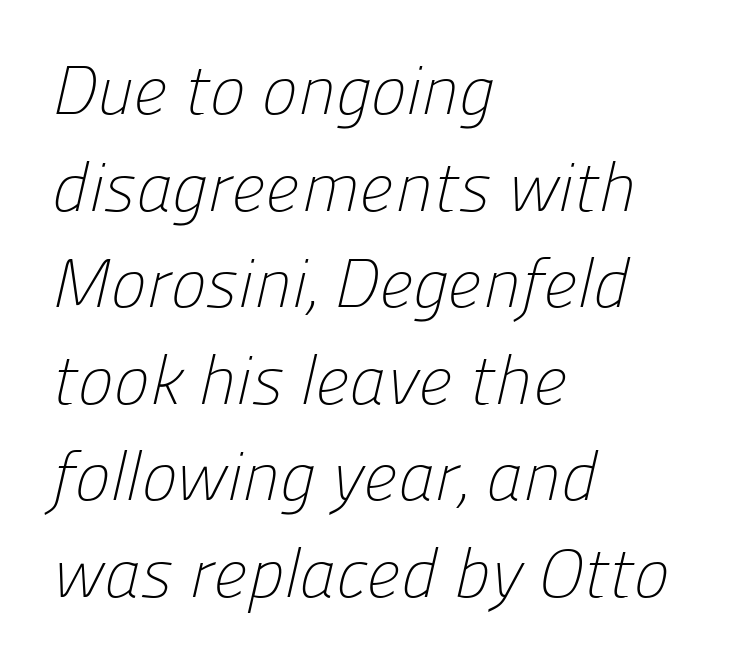
You could not count columns in this text — the font is proportionally spaced. Beneath every word, the page is bare. Typographically, this falls in the sans-serif category. Each new line begins a customary step beneath the previous one. Default kerning and tracking; the words read as compact shapes.
